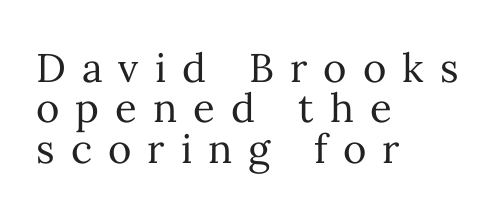
The image shows 40 px regular-weight type, upright; set left-aligned, tight line spacing (1.01x), unusually wide letter spacing (+0.4 em), not underlined; medium stroke contrast and a medium x-height.
